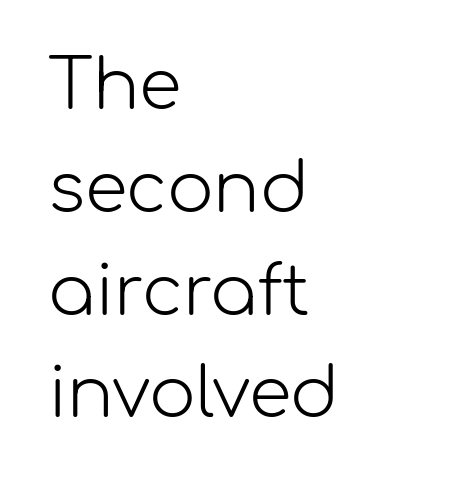
This is the regular roman posture of the typeface. Letters rest on an invisible, unmarked baseline. The horizontal fit of the characters is conventional and even. The passage shown is typed in a proportional face where columns would drift.
